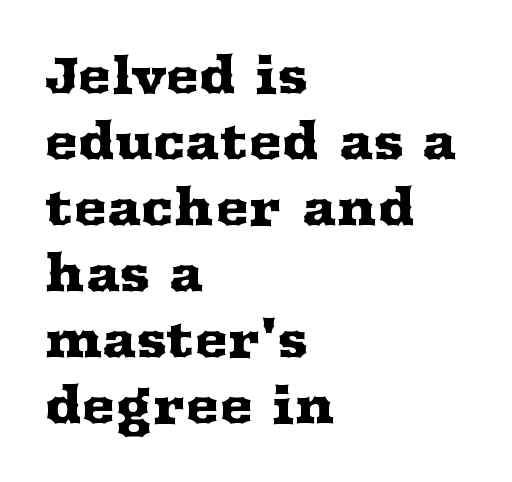
Q: Is the text italic (slanted)? A: No, it is upright.
Q: Is the typeface a serif or a sans-serif typeface? A: Serif.
Q: Is the text underlined? A: No.
Q: How is the paragraph aligned? A: Left-aligned.
Q: Is the spacing between letters normal or unusually wide? A: Normal.
Q: Is the spacing between lines tight, normal or loose? A: Normal.
Q: Width (condensed, normal, or wide)? A: Wide.
Q: Stroke contrast? A: Medium.
Q: x-height? A: Medium.
Q: Monospaced? A: No.
